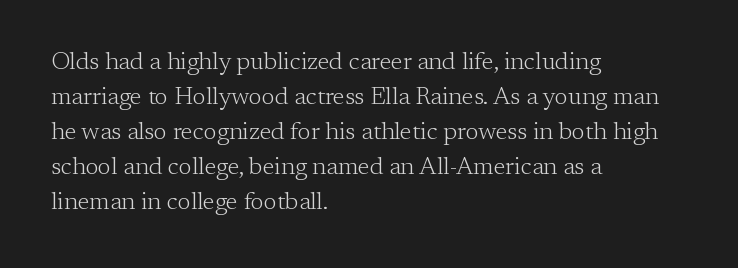
{"italic": "no", "bold": "no", "underline": "no", "align": "left", "line_spacing": "normal", "line_spacing_ratio": 1.46, "letter_spacing": "normal", "letter_spacing_em": 0.0, "glyph_px": 24}
